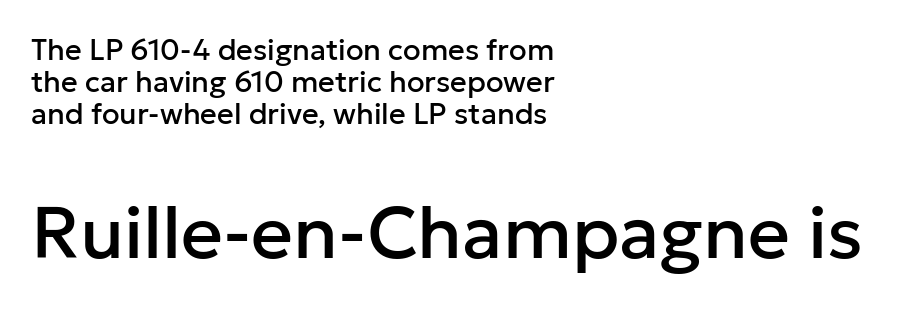
{"serif": "no", "italic": "no", "width": "normal", "stroke_contrast": "low", "x_height": "medium", "monospaced": "no", "underline": "no", "align": "left", "line_spacing": "tight", "line_spacing_ratio": 1.11, "letter_spacing": "normal", "letter_spacing_em": 0.0, "larger_block": "second", "size_ratio": 2.52, "glyph_px": 73}
